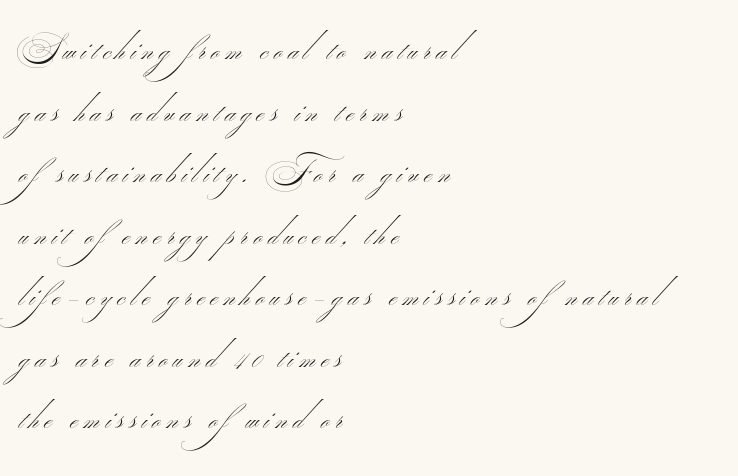
{"serif": "no", "bold": "no", "weight": "thin", "width": "wide", "stroke_contrast": "medium", "monospaced": "no", "underline": "no", "align": "left", "line_spacing_ratio": 1.81, "glyph_px": 34}
